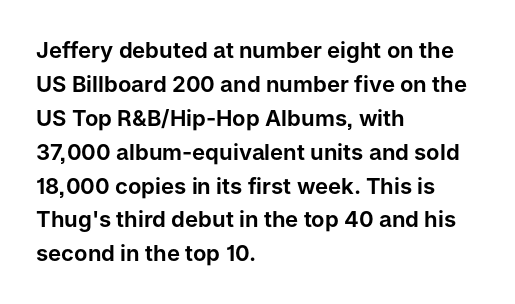
The image shows 22 px text type, upright; set left-aligned, normal line spacing (1.54x), normal letter spacing, not underlined.
